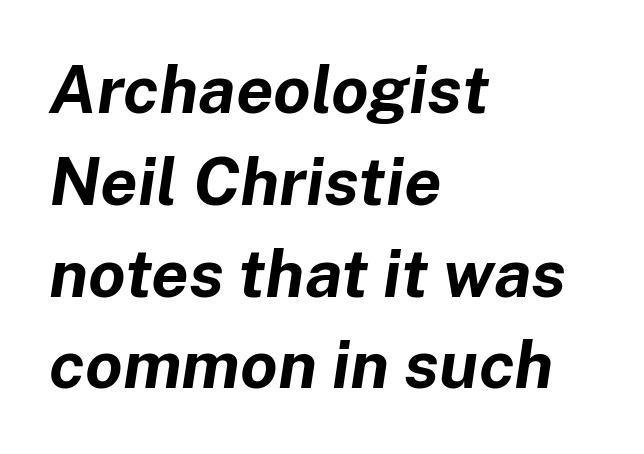
Q: Is the text bold? A: Yes.
Q: Is the text italic (slanted)? A: Yes, it leans right by about 8 degrees.
Q: Is the text underlined? A: No.
Q: How is the paragraph aligned? A: Left-aligned.
Q: Is the spacing between letters normal or unusually wide? A: Normal.
Q: Is the spacing between lines tight, normal or loose? A: Normal.
Q: Width (condensed, normal, or wide)? A: Normal.
Q: Stroke contrast? A: Low.
Q: x-height? A: Medium.
Q: Monospaced? A: No.
